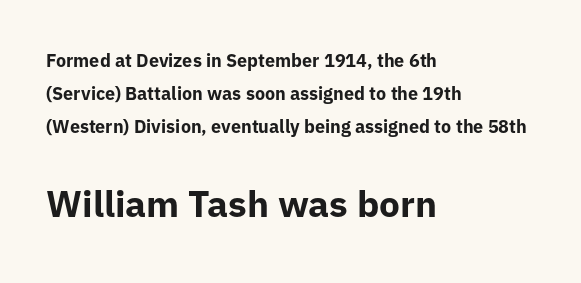
Q: Is the text bold? A: Yes.
Q: Is the text italic (slanted)? A: No, it is upright.
Q: Is the typeface a serif or a sans-serif typeface? A: Sans-serif.
Q: Is the text underlined? A: No.
Q: How is the paragraph aligned? A: Left-aligned.
Q: Is the spacing between letters normal or unusually wide? A: Normal.
Q: Which block of text is set in a larger size, the first (top) or the second (bottom)? A: The second (bottom) one.
Q: Width (condensed, normal, or wide)? A: Normal.
Q: Stroke contrast? A: Low.
Q: x-height? A: Medium.
Q: Monospaced? A: No.
